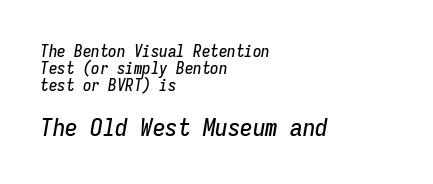
The tracking reads as untouched default to a designer's eye. The typography opts for an oblique posture over an upright one. The designer dialed line spacing down below the default. A bare baseline throughout the passage.
